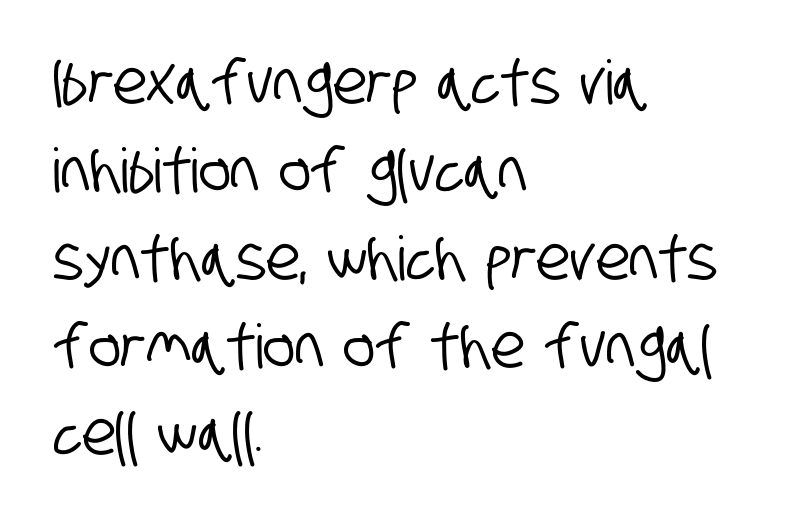
{"serif": "no", "width": "condensed", "stroke_contrast": "low", "x_height": "large", "monospaced": "no", "underline": "no", "align": "left", "line_spacing": "normal", "line_spacing_ratio": 1.44, "letter_spacing": "normal", "letter_spacing_em": 0.0, "glyph_px": 61}
